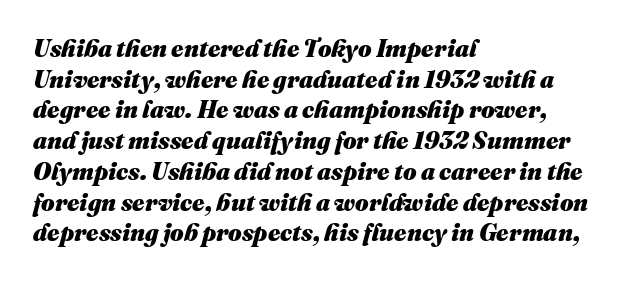
The image shows 24 px bold type, italic (leaning right); set left-aligned, normal line spacing (1.28x), normal letter spacing, not underlined.
